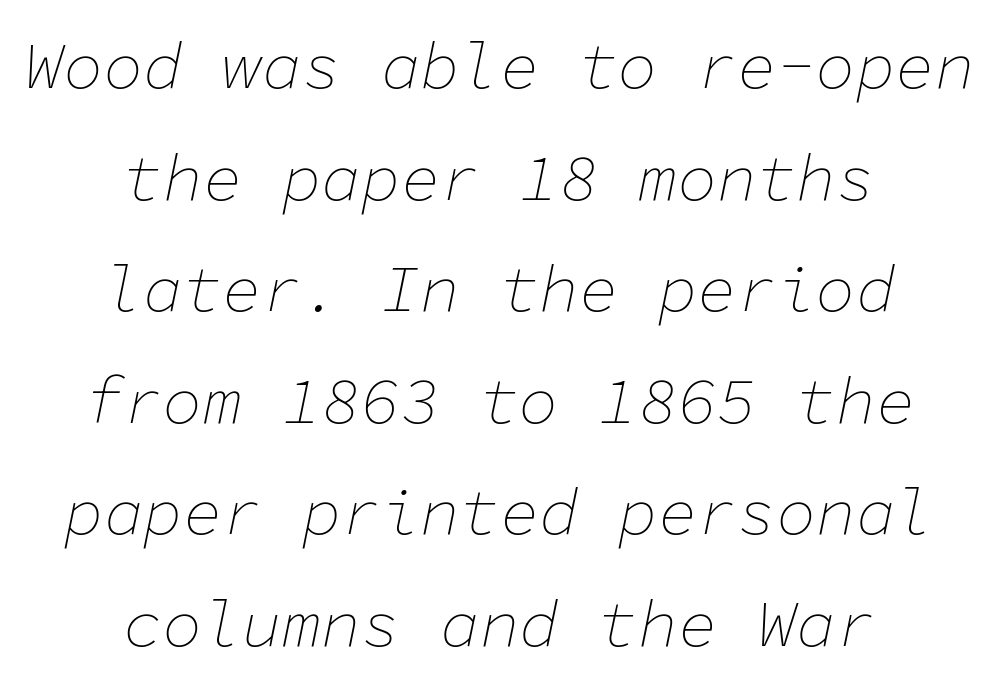
The image shows 66 px thin type, italic (leaning right), monospaced; set centered, normal line spacing (1.69x), normal letter spacing, not underlined; low stroke contrast and a medium x-height.
